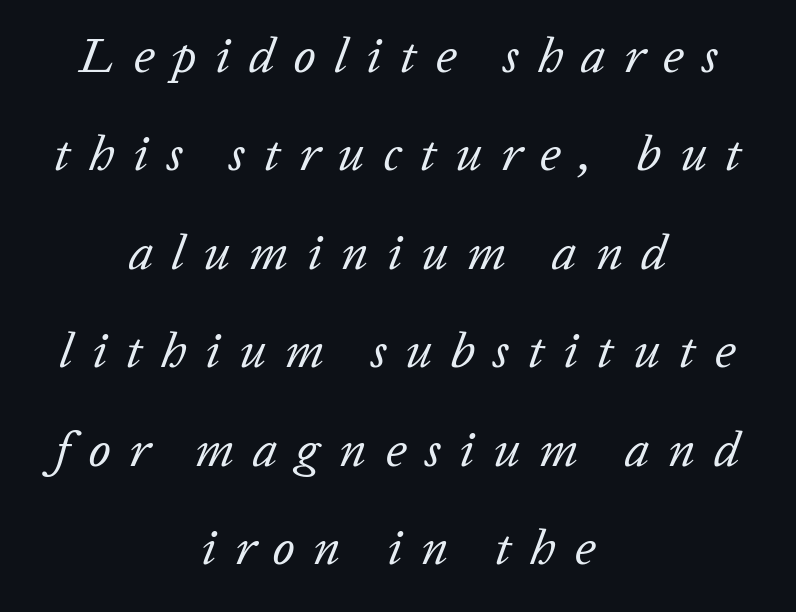
Q: Is the text bold? A: No.
Q: Is the text italic (slanted)? A: Yes, it leans right by about 20 degrees.
Q: Is the text underlined? A: No.
Q: How is the paragraph aligned? A: Centered.
Q: Is the spacing between letters normal or unusually wide? A: Unusually wide.
Q: Is the spacing between lines tight, normal or loose? A: Loose.
Q: Width (condensed, normal, or wide)? A: Normal.
Q: Stroke contrast? A: Low.
Q: x-height? A: Medium.
Q: Monospaced? A: No.
